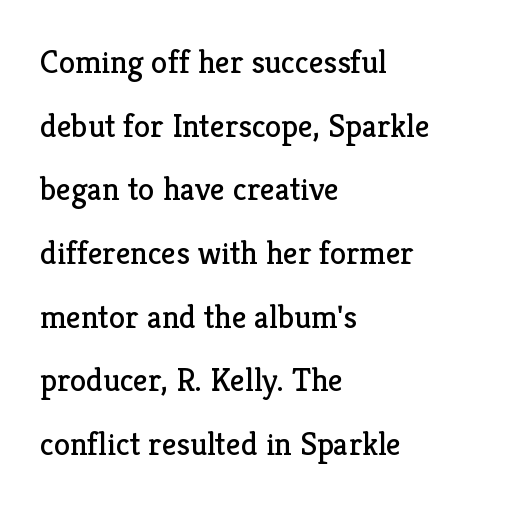
The image shows 33 px regular-weight serif type, upright; set left-aligned, loose line spacing (1.93x), normal letter spacing, not underlined; low stroke contrast and a medium x-height.
